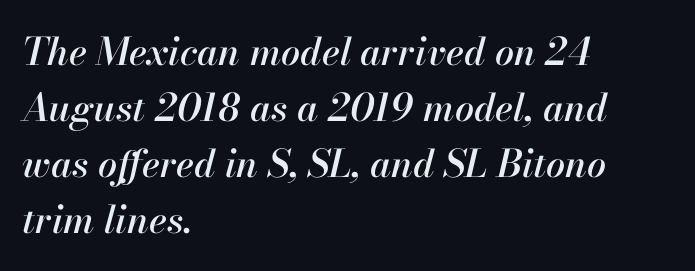
Q: Is the text italic (slanted)? A: Yes, it leans right by about 13 degrees.
Q: Is the text underlined? A: No.
Q: How is the paragraph aligned? A: Left-aligned.
Q: Is the spacing between letters normal or unusually wide? A: Normal.
Q: Is the spacing between lines tight, normal or loose? A: Normal.
Q: Width (condensed, normal, or wide)? A: Normal.
Q: Stroke contrast? A: High.
Q: x-height? A: Small.
Q: Monospaced? A: No.
